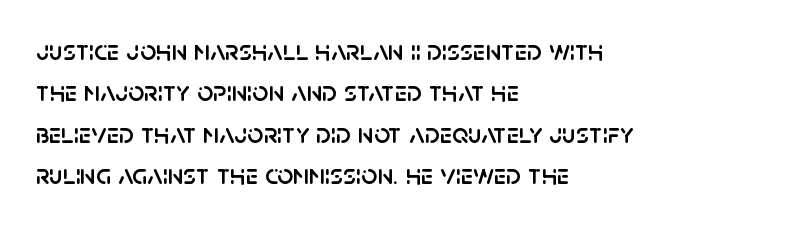
{"serif": "no", "italic": "no", "width": "normal", "stroke_contrast": "low", "x_height": "large", "monospaced": "no", "underline": "no", "align": "left", "line_spacing": "normal", "line_spacing_ratio": 1.48, "letter_spacing": "normal", "letter_spacing_em": 0.0, "glyph_px": 28}
